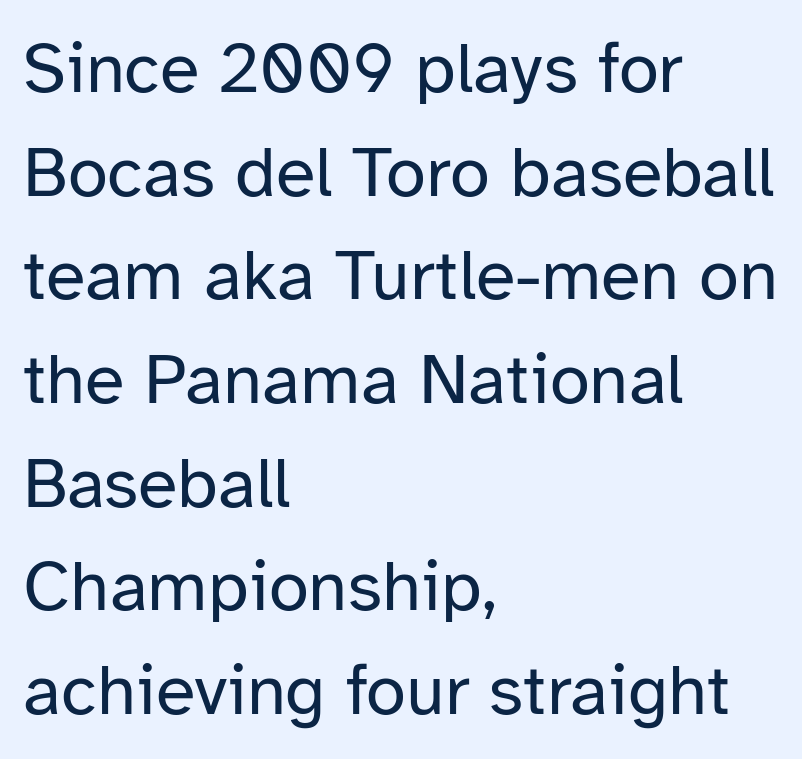
{"serif": "no", "italic": "no", "bold": "no", "weight": "regular", "width": "normal", "stroke_contrast": "low", "x_height": "medium", "monospaced": "no", "underline": "no", "align": "left", "line_spacing": "normal", "line_spacing_ratio": 1.44, "letter_spacing": "normal", "letter_spacing_em": 0.0, "glyph_px": 72}
